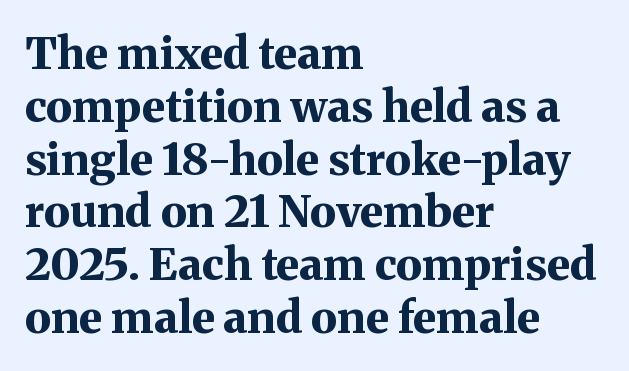
Italic? Not at all — the glyphs are vertical. You could not count columns in this text — the font is proportionally spaced. This rendering features lettering with no underline. This sample is left-justified, so line endings fall wherever the words run out.
